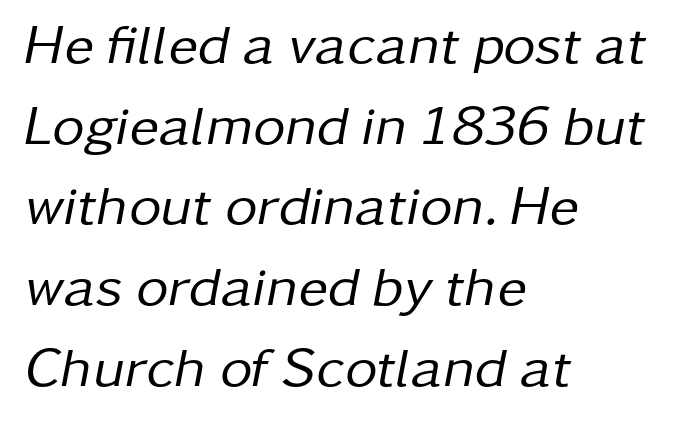
The letterforms sit at book weight or below. The designer left line spacing at the default. Tracking value appears to be zero — textbook default spacing. Looking at the ascenders, they clearly lean.
